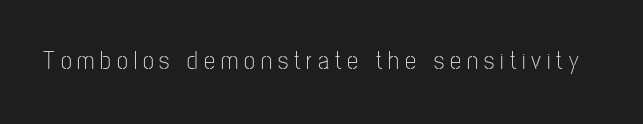
The characters are drawn with everyday or finer stroke widths. No word sits above an underline. Is there any slant? The stems are plumb. The type is letterspaced generously, with wide tracking.
